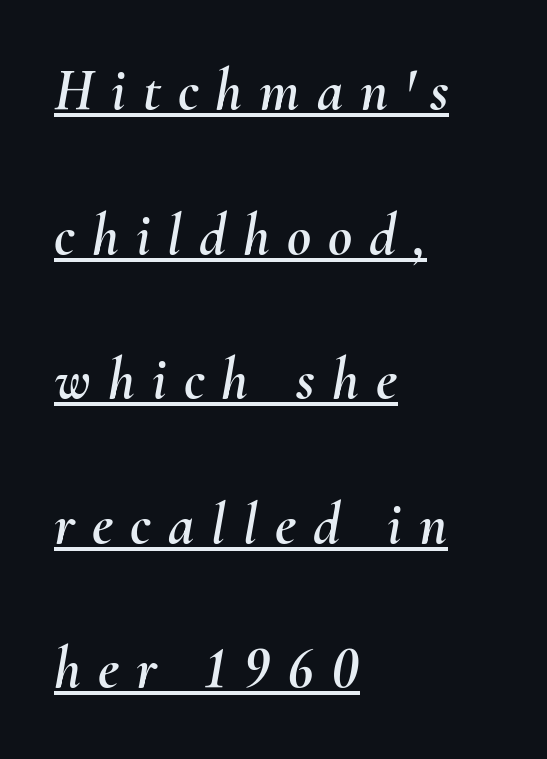
Q: Is the text italic (slanted)? A: Yes, it leans right by about 10 degrees.
Q: Is the text underlined? A: Yes.
Q: How is the paragraph aligned? A: Left-aligned.
Q: Is the spacing between letters normal or unusually wide? A: Unusually wide.
Q: Is the spacing between lines tight, normal or loose? A: Loose.
Q: Width (condensed, normal, or wide)? A: Normal.
Q: Stroke contrast? A: Medium.
Q: x-height? A: Small.
Q: Monospaced? A: No.
